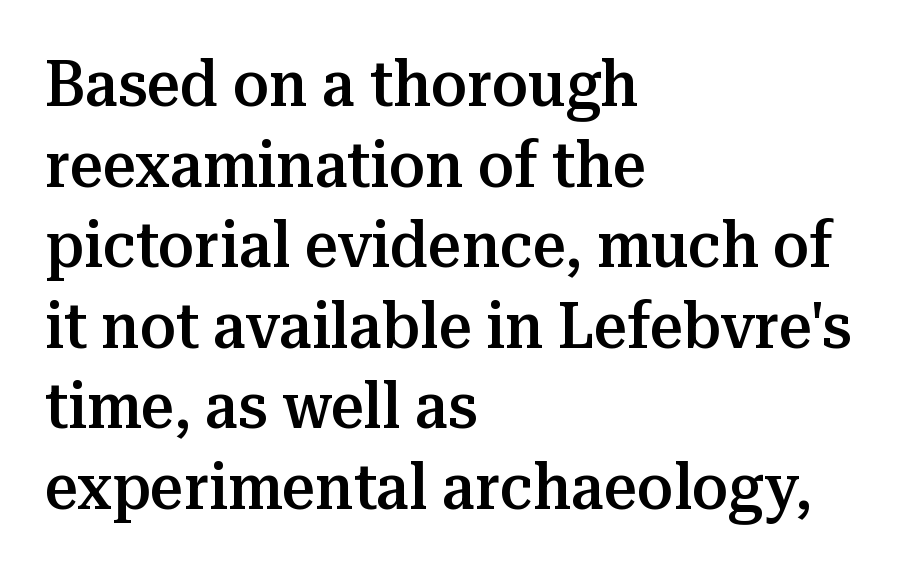
Q: Is the text bold? A: Semi-bold.
Q: Is the text italic (slanted)? A: No, it is upright.
Q: Is the typeface a serif or a sans-serif typeface? A: Serif.
Q: Is the text underlined? A: No.
Q: How is the paragraph aligned? A: Left-aligned.
Q: Is the spacing between letters normal or unusually wide? A: Normal.
Q: Width (condensed, normal, or wide)? A: Normal.
Q: Stroke contrast? A: Medium.
Q: x-height? A: Medium.
Q: Monospaced? A: No.
